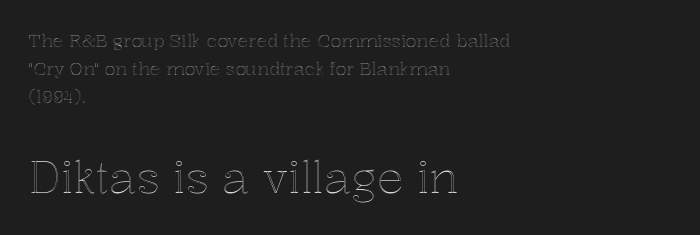
Q: Is the text italic (slanted)? A: No, it is upright.
Q: Is the text underlined? A: No.
Q: How is the paragraph aligned? A: Left-aligned.
Q: Is the spacing between letters normal or unusually wide? A: Normal.
Q: Is the spacing between lines tight, normal or loose? A: Normal.
Q: Which block of text is set in a larger size, the first (top) or the second (bottom)? A: The second (bottom) one.
Q: Width (condensed, normal, or wide)? A: Normal.
Q: x-height? A: Medium.
Q: Monospaced? A: No.
